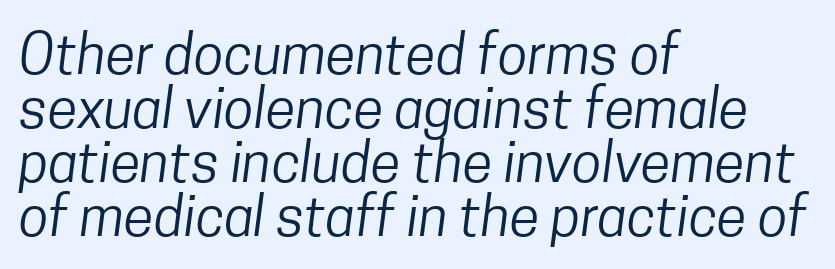
The image shows 55 px regular-weight, condensed sans-serif type; set left-aligned, tight line spacing (0.98x), normal letter spacing, not underlined; low stroke contrast and a medium x-height.
